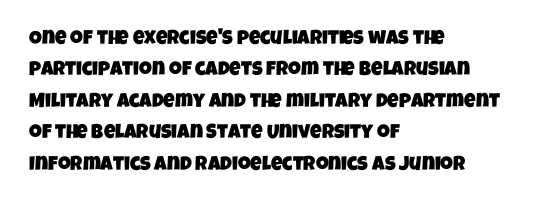
Q: Is the text underlined? A: No.
Q: How is the paragraph aligned? A: Left-aligned.
Q: Is the spacing between letters normal or unusually wide? A: Normal.
Q: Is the spacing between lines tight, normal or loose? A: Normal.
